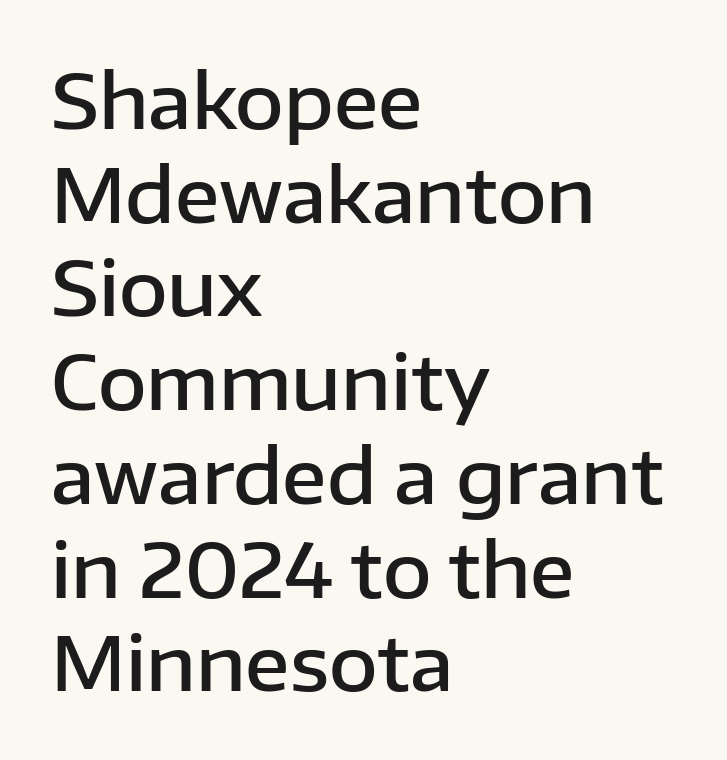
The image shows 75 px semibold sans-serif type, upright; set left-aligned, normal line spacing (1.25x), normal letter spacing, not underlined; low stroke contrast and a medium x-height.
